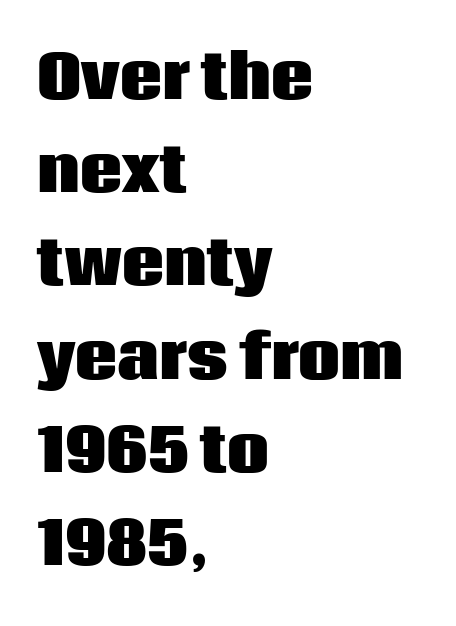
Q: Is the text bold? A: Yes.
Q: Is the text italic (slanted)? A: No, it is upright.
Q: Is the typeface a serif or a sans-serif typeface? A: Sans-serif.
Q: Is the text underlined? A: No.
Q: How is the paragraph aligned? A: Left-aligned.
Q: Is the spacing between letters normal or unusually wide? A: Normal.
Q: Is the spacing between lines tight, normal or loose? A: Normal.
Q: Width (condensed, normal, or wide)? A: Normal.
Q: Stroke contrast? A: Low.
Q: x-height? A: Large.
Q: Monospaced? A: No.
